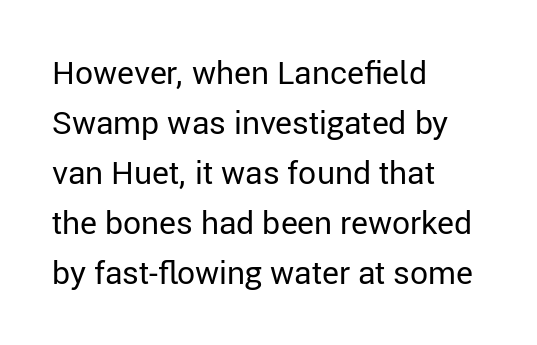
Q: Is the text bold? A: No.
Q: Is the text italic (slanted)? A: No, it is upright.
Q: Is the typeface a serif or a sans-serif typeface? A: Sans-serif.
Q: Is the text underlined? A: No.
Q: How is the paragraph aligned? A: Left-aligned.
Q: Is the spacing between letters normal or unusually wide? A: Normal.
Q: Is the spacing between lines tight, normal or loose? A: Normal.
Q: Width (condensed, normal, or wide)? A: Normal.
Q: Stroke contrast? A: Low.
Q: x-height? A: Medium.
Q: Monospaced? A: No.
